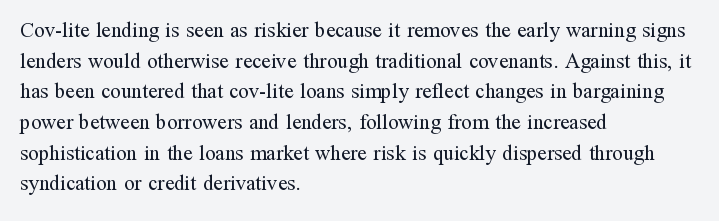
Q: Is the text bold? A: No.
Q: Is the text italic (slanted)? A: No, it is upright.
Q: Is the text underlined? A: No.
Q: How is the paragraph aligned? A: Left-aligned.
Q: Is the spacing between letters normal or unusually wide? A: Normal.
Q: Is the spacing between lines tight, normal or loose? A: Normal.
